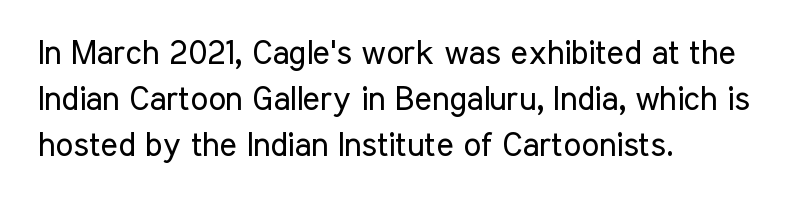
A light-to-regular cut is what we see here. Letter spacing: default. Anything drawn beneath the words? Only blank space. A roman cut, with each character standing at attention. A typesetter would call this proportional, since set widths differ per character.
